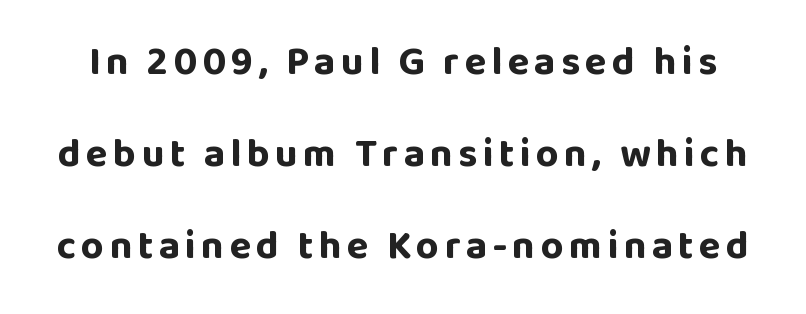
Q: Is the text bold? A: Yes.
Q: Is the text italic (slanted)? A: No, it is upright.
Q: Is the typeface a serif or a sans-serif typeface? A: Sans-serif.
Q: Is the text underlined? A: No.
Q: Is the spacing between lines tight, normal or loose? A: Loose.
Q: Width (condensed, normal, or wide)? A: Normal.
Q: Stroke contrast? A: Low.
Q: x-height? A: Large.
Q: Monospaced? A: No.
